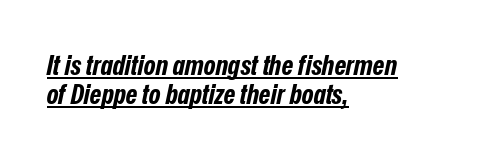
The image shows 28 px bold, condensed type, italic (leaning right); set left-aligned, tight line spacing (1.05x), normal letter spacing, underlined; low stroke contrast and a medium x-height.
